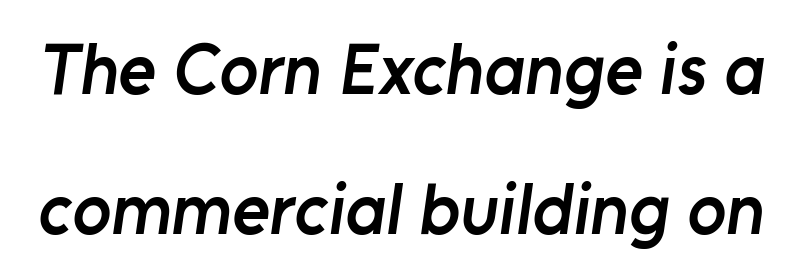
Q: Is the text bold? A: Semi-bold.
Q: Is the typeface a serif or a sans-serif typeface? A: Sans-serif.
Q: Is the text underlined? A: No.
Q: Is the spacing between letters normal or unusually wide? A: Normal.
Q: Is the spacing between lines tight, normal or loose? A: Loose.
Q: Width (condensed, normal, or wide)? A: Normal.
Q: Stroke contrast? A: Low.
Q: x-height? A: Medium.
Q: Monospaced? A: No.
